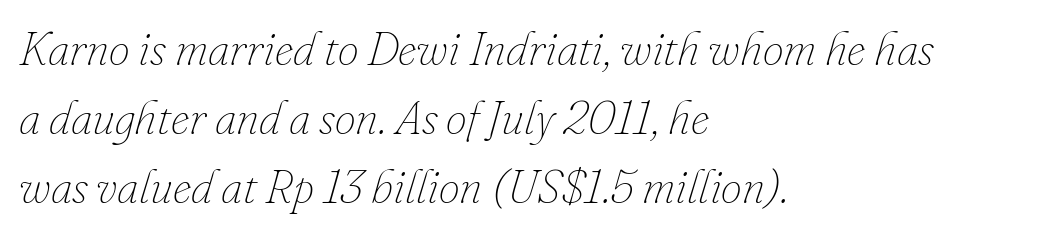
{"italic": "yes", "lean": "right", "slant_degrees": 16, "bold": "no", "weight": "thin", "width": "normal", "stroke_contrast": "low", "x_height": "small", "monospaced": "no", "underline": "no", "align": "left", "line_spacing": "normal", "line_spacing_ratio": 1.47, "letter_spacing": "normal", "letter_spacing_em": 0.0, "glyph_px": 47}
